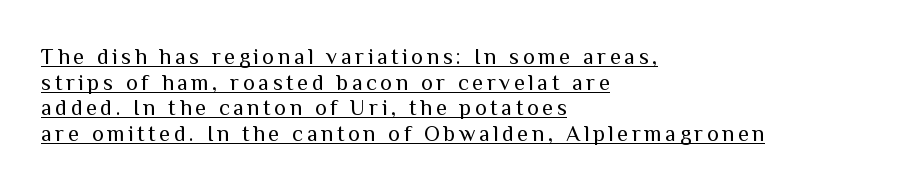
Counters stay open thanks to moderate or lighter strokes. In CSS terms this would be text-align: left. Beneath each row of characters lies a ruled line. This is roman type, the default non-slanted kind.
